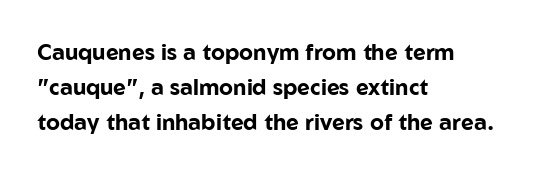
One-word summary of the alignment: left. Characters remain perfectly vertical along every line. Words float on clear page, feet unadorned. Look at the tracking — it's just the regular setting, nothing added.
